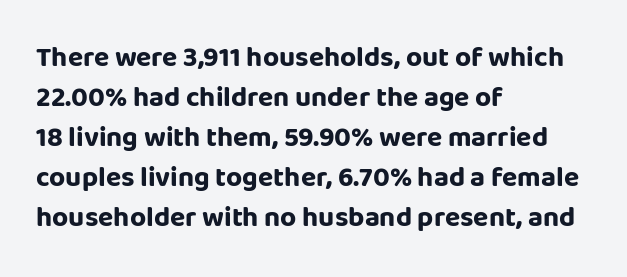
The image shows 28 px bold sans-serif type, upright; set left-aligned, normal line spacing (1.43x), normal letter spacing, not underlined; low stroke contrast and a large x-height.
